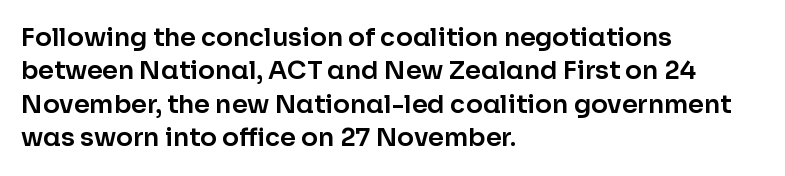
Students, observe: this is what conventionally led text looks like. Observe the ordinary spacing: letters are neighbours, not strangers. Designer's note — italics off, roman on. The specimen omits any rule beneath the text block's lines.
